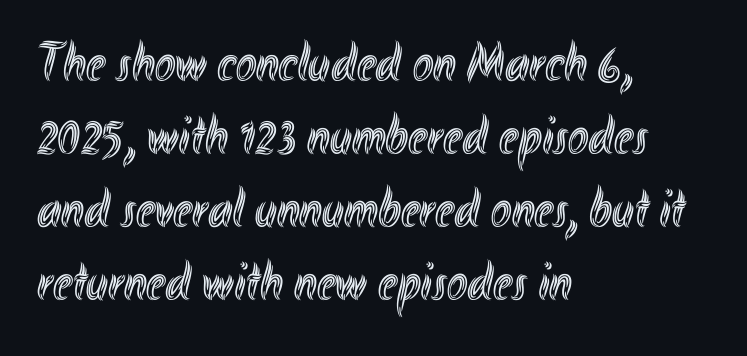
The image shows 55 px condensed type; set left-aligned, normal line spacing (1.33x), normal letter spacing, not underlined; a small x-height.
